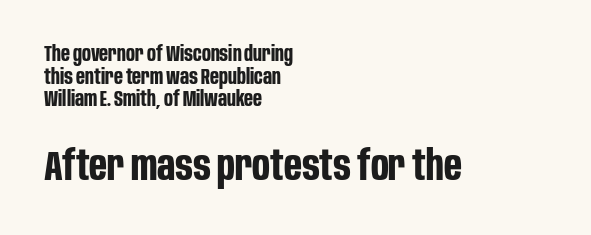
Q: Is the text bold? A: Yes.
Q: Is the text italic (slanted)? A: No, it is upright.
Q: Is the typeface a serif or a sans-serif typeface? A: Sans-serif.
Q: Is the text underlined? A: No.
Q: How is the paragraph aligned? A: Left-aligned.
Q: Is the spacing between letters normal or unusually wide? A: Normal.
Q: Is the spacing between lines tight, normal or loose? A: Tight.
Q: Which block of text is set in a larger size, the first (top) or the second (bottom)? A: The second (bottom) one.
Q: Width (condensed, normal, or wide)? A: Condensed.
Q: Stroke contrast? A: Low.
Q: x-height? A: Large.
Q: Monospaced? A: No.
